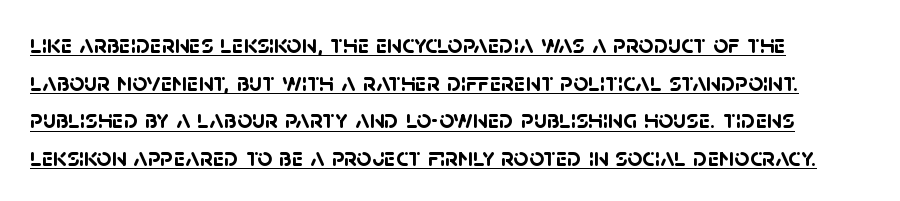
Q: Is the text bold? A: Yes.
Q: Is the text underlined? A: Yes.
Q: How is the paragraph aligned? A: Left-aligned.
Q: Is the spacing between letters normal or unusually wide? A: Normal.
Q: Is the spacing between lines tight, normal or loose? A: Normal.
